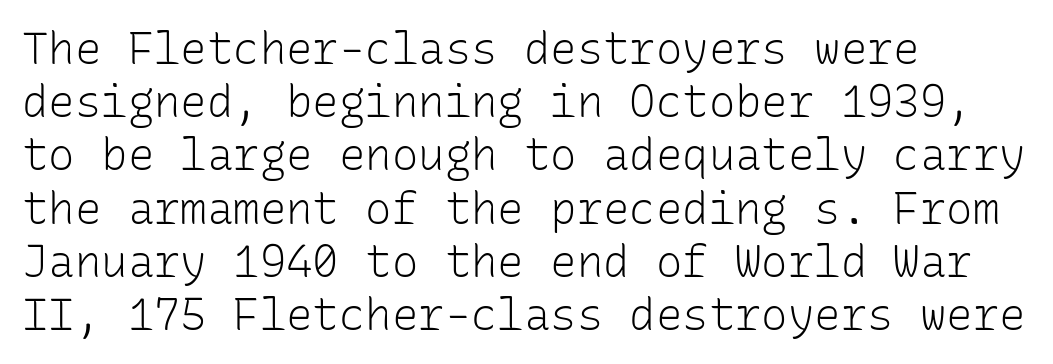
The image shows 44 px light sans-serif type, upright, monospaced; set left-aligned, line spacing 1.21x, normal letter spacing, not underlined; low stroke contrast and a medium x-height.
